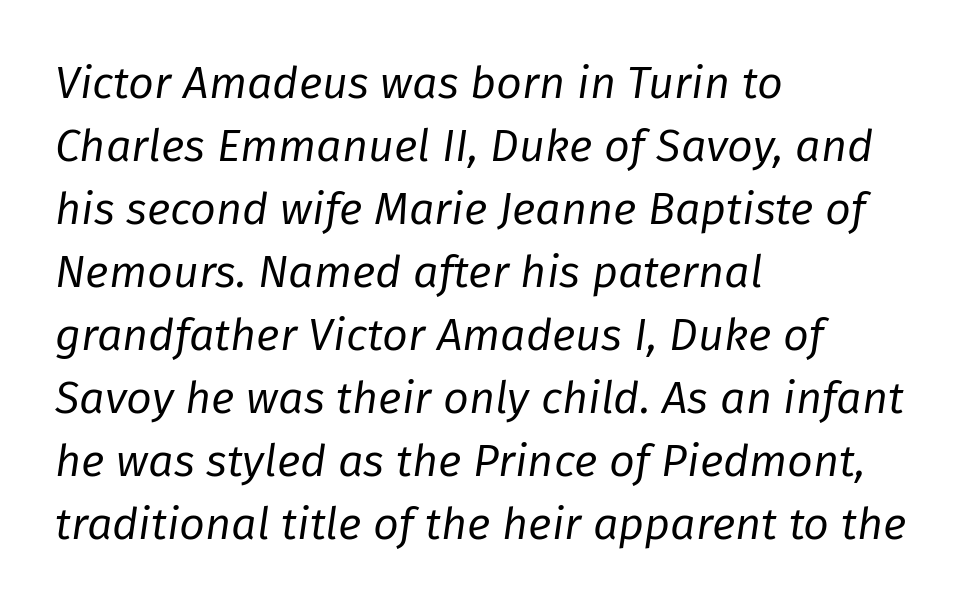
The image shows 45 px regular-weight type, italic (leaning right); set left-aligned, normal line spacing (1.4x), normal letter spacing, not underlined; low stroke contrast and a medium x-height.
